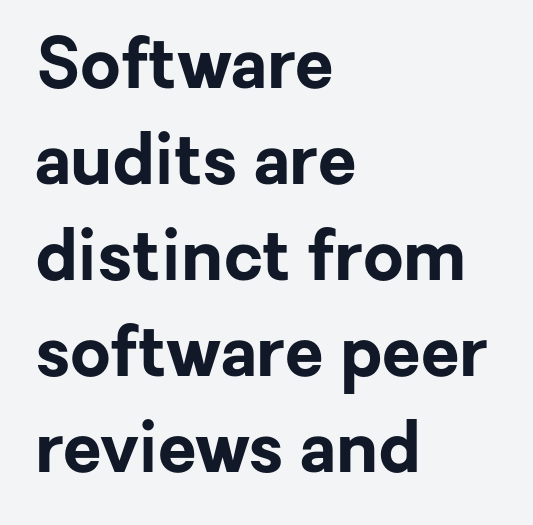
{"serif": "no", "italic": "no", "bold": "yes", "weight": "bold", "width": "normal", "stroke_contrast": "low", "x_height": "medium", "monospaced": "no", "underline": "no", "align": "left", "line_spacing": "normal", "line_spacing_ratio": 1.37, "letter_spacing": "normal", "letter_spacing_em": 0.0, "glyph_px": 70}
